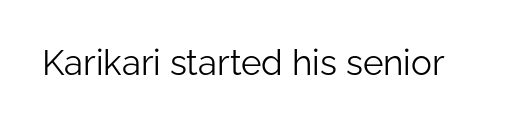
{"serif": "no", "italic": "no", "bold": "no", "weight": "light", "width": "normal", "stroke_contrast": "low", "x_height": "medium", "monospaced": "no", "underline": "no", "letter_spacing": "normal", "letter_spacing_em": 0.0, "glyph_px": 35}
